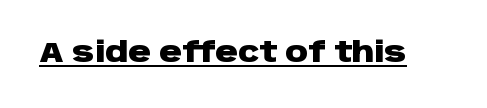
{"serif": "no", "italic": "no", "bold": "yes", "weight": "heavy", "width": "wide", "stroke_contrast": "low", "x_height": "large", "monospaced": "no", "underline": "yes", "letter_spacing": "normal", "letter_spacing_em": 0.0, "glyph_px": 28}
